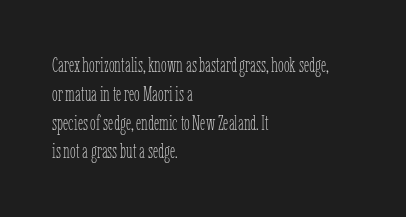
Each new line begins a customary step beneath the previous one. Stems here are at most as thick as an everyday book face. Words appear dense and cohesive because spacing is normal. Descenders hang freely into open space. The axis of the letterforms is exactly vertical.
